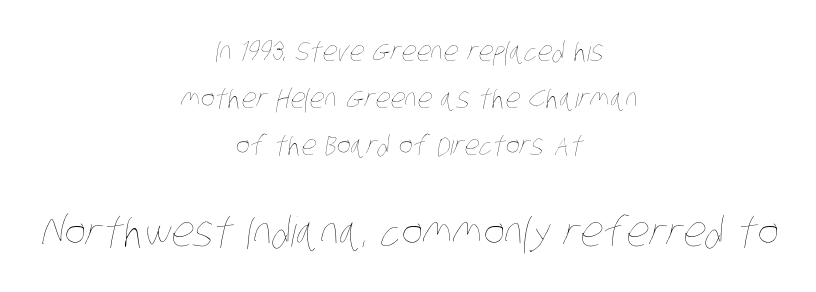
The image shows 41 px thin, condensed type; set centered, line spacing 1.74x, normal letter spacing, not underlined; the second (bottom) block is 1.52x larger; low stroke contrast and a large x-height.
